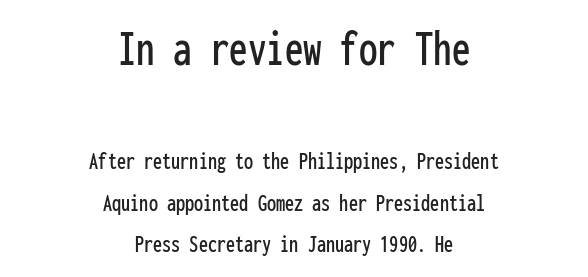
Q: Is the text italic (slanted)? A: No, it is upright.
Q: Is the typeface a serif or a sans-serif typeface? A: Sans-serif.
Q: Is the text underlined? A: No.
Q: How is the paragraph aligned? A: Centered.
Q: Is the spacing between letters normal or unusually wide? A: Normal.
Q: Is the spacing between lines tight, normal or loose? A: Normal.
Q: Which block of text is set in a larger size, the first (top) or the second (bottom)? A: The first (top) one.
Q: Width (condensed, normal, or wide)? A: Condensed.
Q: Stroke contrast? A: Low.
Q: x-height? A: Medium.
Q: Monospaced? A: Yes.
